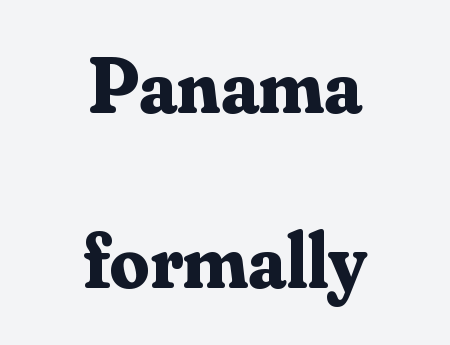
The image shows 78 px bold serif type, upright; set centered, loose line spacing (2.25x), normal letter spacing, not underlined; medium stroke contrast and a small x-height.
